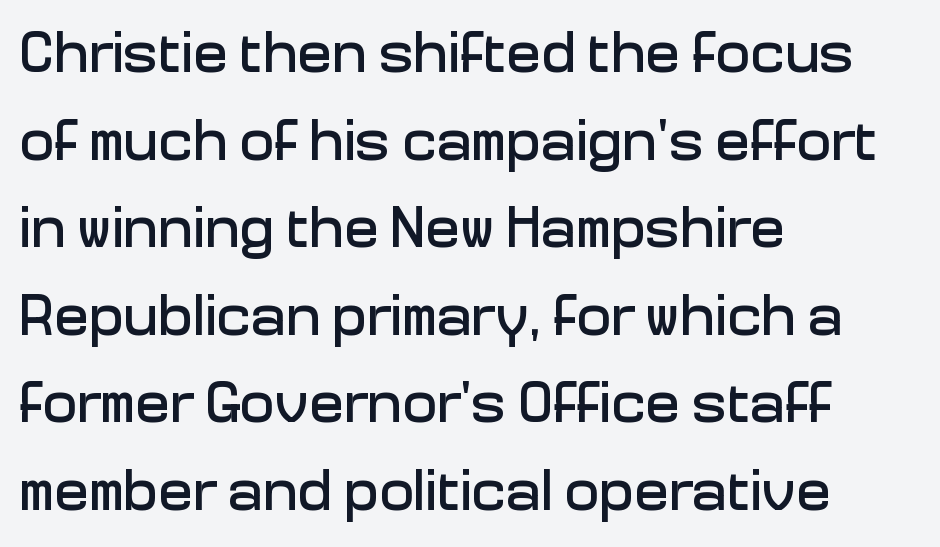
Spacing between characters is what you'd get straight out of the box. This sample keeps an unexceptional amount of space between lines. Here the designer chose a conventional face with non-uniform glyph widths. Each row of text sits above clean, open space. A roman cut, with each character standing at attention. Leftover space on each line is placed entirely after the last word.
